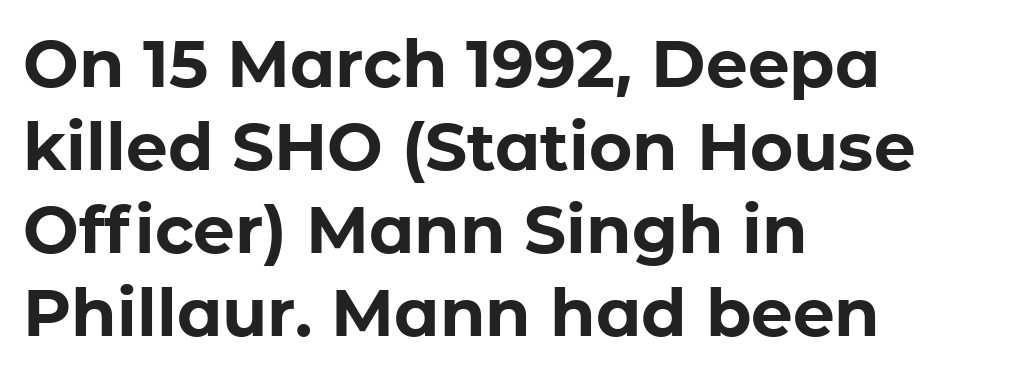
{"serif": "no", "italic": "no", "bold": "yes", "weight": "bold", "width": "normal", "stroke_contrast": "low", "x_height": "medium", "monospaced": "no", "underline": "no", "align": "left", "line_spacing": "normal", "line_spacing_ratio": 1.26, "letter_spacing": "normal", "letter_spacing_em": 0.0, "glyph_px": 66}
